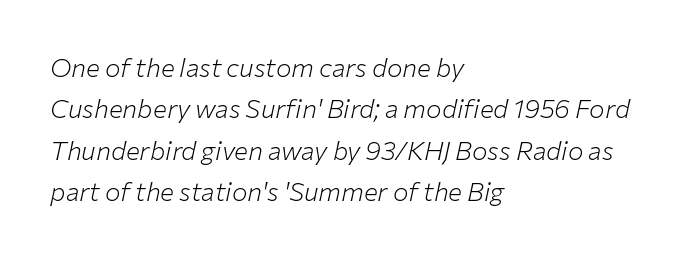
Q: Is the text bold? A: No.
Q: Is the text italic (slanted)? A: Yes, it leans right by about 12 degrees.
Q: Is the text underlined? A: No.
Q: How is the paragraph aligned? A: Left-aligned.
Q: Is the spacing between letters normal or unusually wide? A: Normal.
Q: Is the spacing between lines tight, normal or loose? A: Normal.
